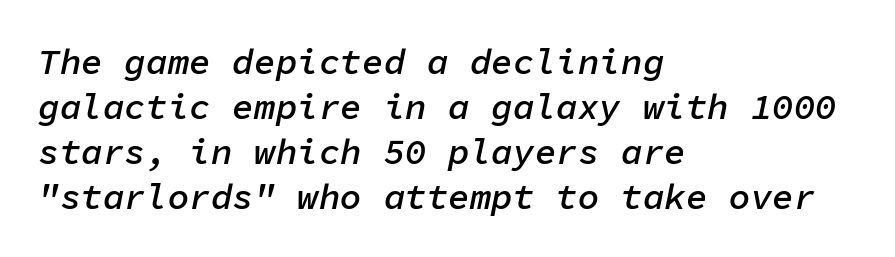
The image shows 36 px semibold type, italic (leaning right), monospaced; set left-aligned, normal line spacing (1.25x), normal letter spacing, not underlined; low stroke contrast and a medium x-height.
